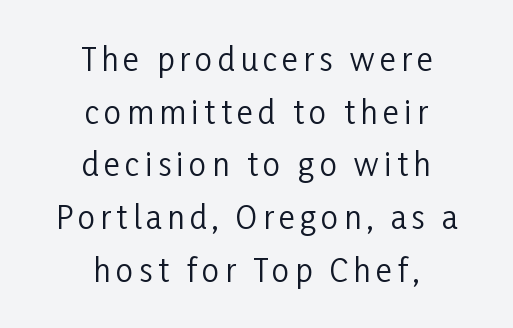
Q: Is the text bold? A: No.
Q: Is the text italic (slanted)? A: No, it is upright.
Q: Is the typeface a serif or a sans-serif typeface? A: Sans-serif.
Q: Is the text underlined? A: No.
Q: How is the paragraph aligned? A: Centered.
Q: Is the spacing between lines tight, normal or loose? A: Normal.
Q: Width (condensed, normal, or wide)? A: Condensed.
Q: Stroke contrast? A: Low.
Q: x-height? A: Medium.
Q: Monospaced? A: No.
